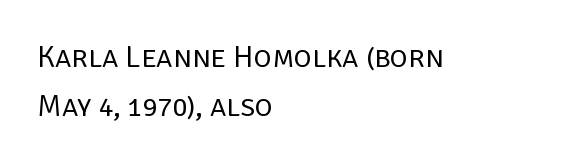
Honestly, the letter spacing is just normal — you wouldn't notice it. Ascenders rise straight up at ninety degrees. These lines are composed in type without serifs. The characters are drawn with everyday or finer stroke widths. A student would call this left alignment; a typographer would say flush left, rag right. Spacing verdict: proportional, widths tailored to each character.
